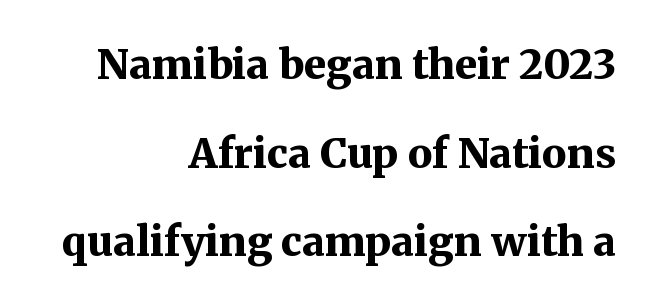
Q: Is the text bold? A: Yes.
Q: Is the text italic (slanted)? A: No, it is upright.
Q: Is the typeface a serif or a sans-serif typeface? A: Serif.
Q: Is the text underlined? A: No.
Q: How is the paragraph aligned? A: Right-aligned.
Q: Is the spacing between letters normal or unusually wide? A: Normal.
Q: Is the spacing between lines tight, normal or loose? A: Loose.
Q: Width (condensed, normal, or wide)? A: Normal.
Q: Stroke contrast? A: Medium.
Q: x-height? A: Medium.
Q: Monospaced? A: No.
